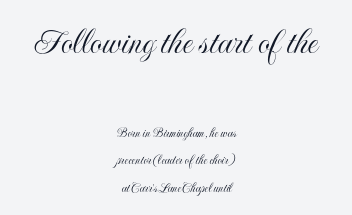
{"width": "condensed", "x_height": "small", "monospaced": "no", "underline": "no", "align": "center", "line_spacing": "loose", "line_spacing_ratio": 1.93, "letter_spacing": "normal", "letter_spacing_em": 0.0, "larger_block": "first", "size_ratio": 2.79, "glyph_px": 39}
